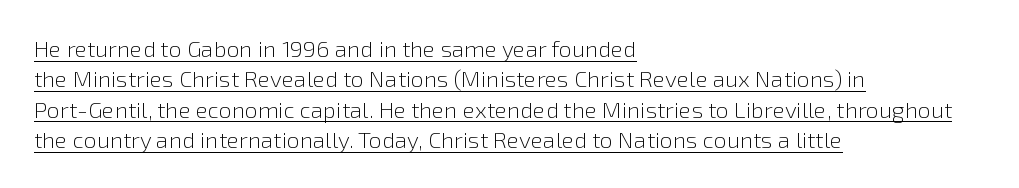
{"italic": "no", "bold": "no", "underline": "yes", "align": "left", "line_spacing": "normal", "line_spacing_ratio": 1.32, "letter_spacing": "normal", "letter_spacing_em": 0.0, "glyph_px": 23}
